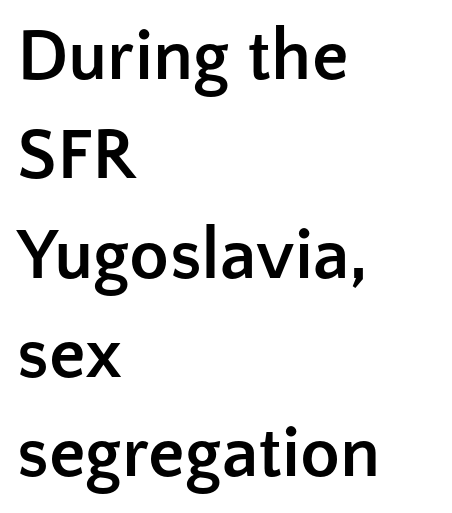
Q: Is the text bold? A: Yes.
Q: Is the text italic (slanted)? A: No, it is upright.
Q: Is the typeface a serif or a sans-serif typeface? A: Sans-serif.
Q: Is the text underlined? A: No.
Q: How is the paragraph aligned? A: Left-aligned.
Q: Is the spacing between letters normal or unusually wide? A: Normal.
Q: Is the spacing between lines tight, normal or loose? A: Normal.
Q: Width (condensed, normal, or wide)? A: Normal.
Q: Stroke contrast? A: Low.
Q: x-height? A: Medium.
Q: Monospaced? A: No.
